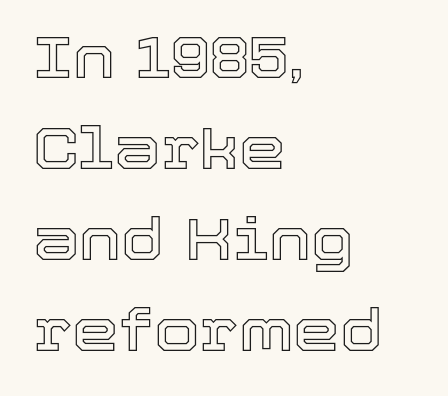
The image shows 59 px text type, upright; set left-aligned, normal line spacing (1.54x), normal letter spacing, not underlined; a medium x-height.
